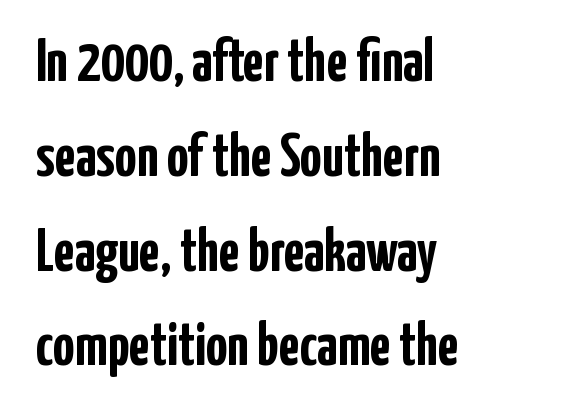
Q: Is the text bold? A: Yes.
Q: Is the text italic (slanted)? A: No, it is upright.
Q: Is the typeface a serif or a sans-serif typeface? A: Sans-serif.
Q: Is the text underlined? A: No.
Q: How is the paragraph aligned? A: Left-aligned.
Q: Is the spacing between letters normal or unusually wide? A: Normal.
Q: Is the spacing between lines tight, normal or loose? A: Normal.
Q: Width (condensed, normal, or wide)? A: Condensed.
Q: Stroke contrast? A: Low.
Q: x-height? A: Medium.
Q: Monospaced? A: No.
